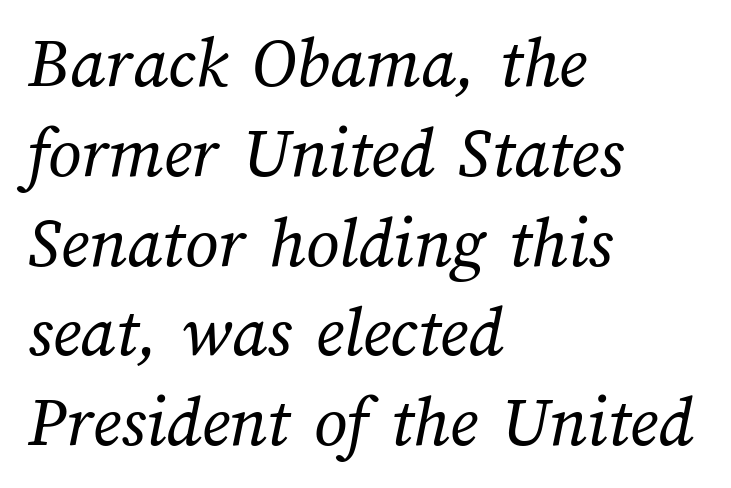
The tracking reads as untouched default to a designer's eye. Plain, unruled lines of type. Character widths vary here, with narrow letters taking less room than wide ones. Left-aligned paragraph, ragged on the right. Weight: in the light-to-regular range.
